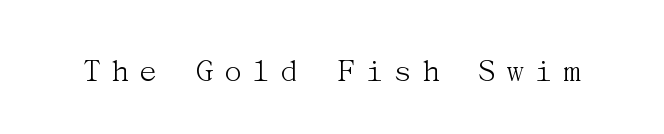
The space beneath each line is pristine and unruled. This is roman type, the default non-slanted kind. A typesetter would label this face a serif. The typeface has the unassuming heft of standard copy or less. This sample uses expanded letter spacing, leaving extra air between glyphs.
